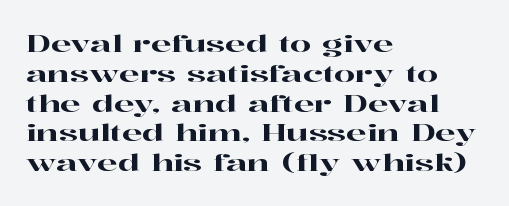
The image shows 24 px text type, upright; set left-aligned, line spacing 1.24x, normal letter spacing, not underlined.
